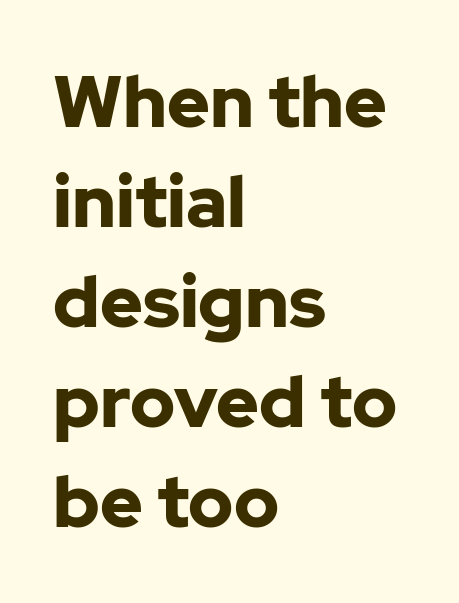
The image shows 72 px bold sans-serif type, upright; set left-aligned, normal line spacing (1.39x), normal letter spacing, not underlined; low stroke contrast and a medium x-height.
